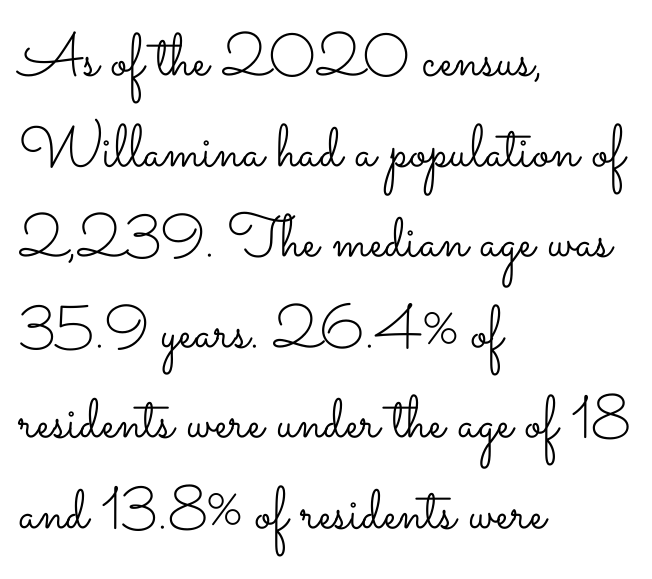
{"bold": "no", "weight": "light", "width": "wide", "stroke_contrast": "low", "x_height": "small", "monospaced": "no", "underline": "no", "align": "left", "line_spacing": "normal", "line_spacing_ratio": 1.51, "letter_spacing": "normal", "letter_spacing_em": 0.0, "glyph_px": 60}
